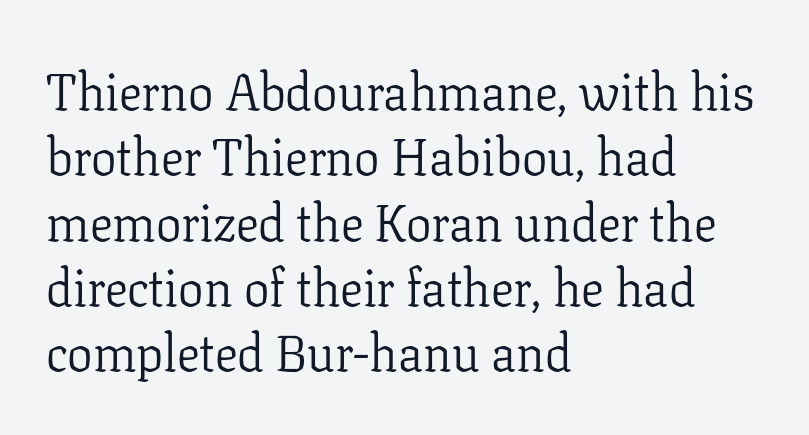
The face used here is seriffed, in the tradition of book romans. Italic: no, the glyphs are upright roman. A clean baseline with only descenders dipping below it. Looks like regular typesetting: each glyph gets only the width it needs. The space between consecutive lines is moderate.
